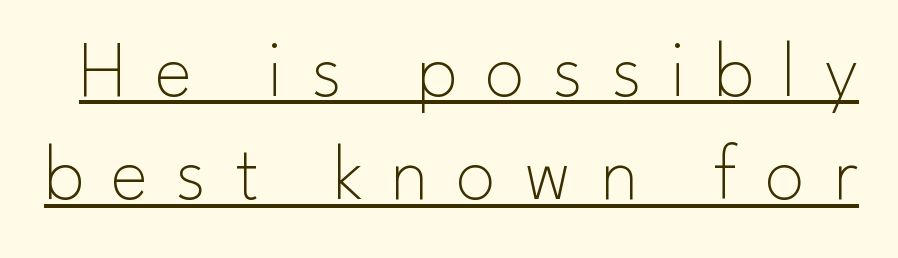
{"serif": "no", "italic": "no", "bold": "no", "weight": "thin", "width": "normal", "stroke_contrast": "low", "x_height": "small", "monospaced": "no", "underline": "yes", "line_spacing": "normal", "line_spacing_ratio": 1.31, "letter_spacing": "wide", "letter_spacing_em": 0.36, "glyph_px": 79}
